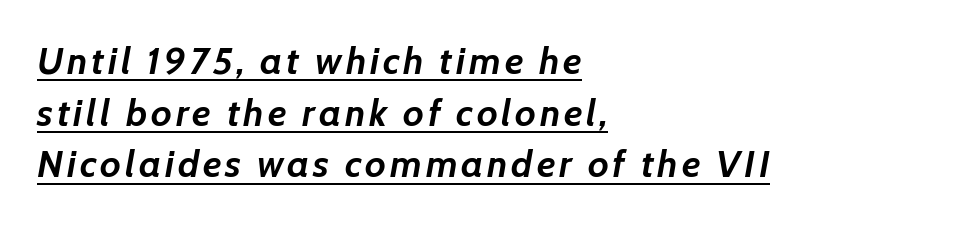
{"italic": "yes", "lean": "right", "slant_degrees": 7, "bold": "yes", "weight": "semibold", "width": "normal", "stroke_contrast": "low", "x_height": "medium", "monospaced": "no", "underline": "yes", "align": "left", "line_spacing": "normal", "line_spacing_ratio": 1.36, "glyph_px": 38}
